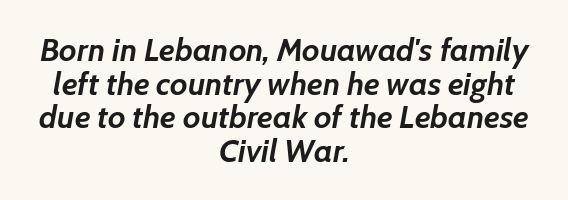
The sample has been set heavy, in full bold. The rendering applies a slant to the glyphs. Underline: absent. The text block is weighted toward neither margin, spreading evenly from the middle.
